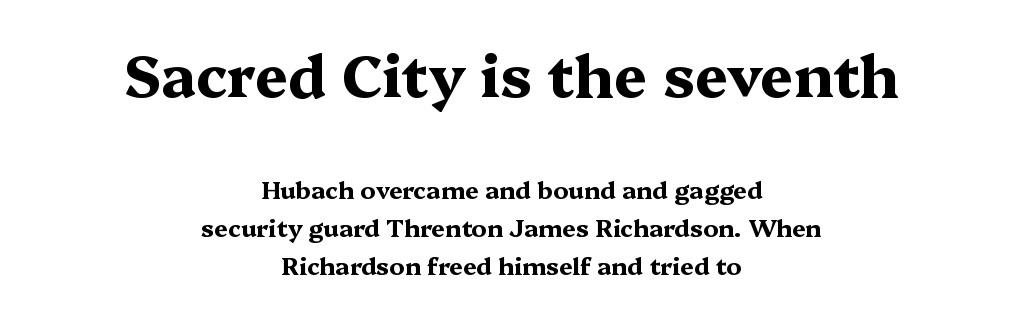
{"serif": "yes", "italic": "no", "bold": "yes", "weight": "bold", "width": "wide", "stroke_contrast": "medium", "x_height": "medium", "monospaced": "no", "underline": "no", "align": "center", "line_spacing": "normal", "line_spacing_ratio": 1.6, "letter_spacing": "normal", "letter_spacing_em": 0.0, "larger_block": "first", "size_ratio": 2.46, "glyph_px": 59}
